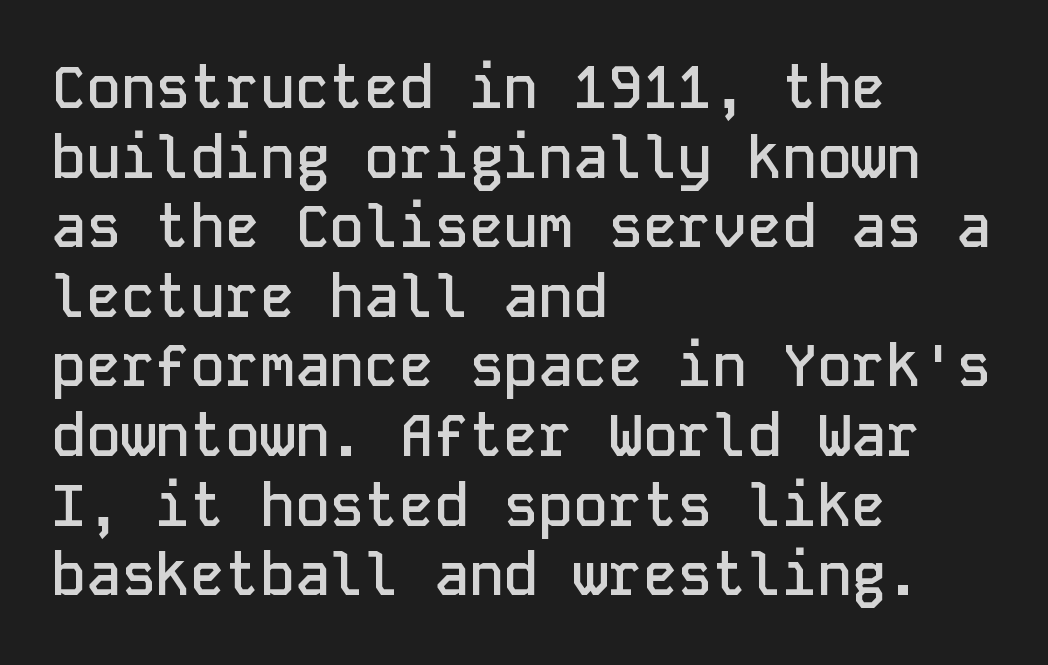
Q: Is the text bold? A: Semi-bold.
Q: Is the text italic (slanted)? A: No, it is upright.
Q: Is the typeface a serif or a sans-serif typeface? A: Sans-serif.
Q: Is the text underlined? A: No.
Q: How is the paragraph aligned? A: Left-aligned.
Q: Is the spacing between letters normal or unusually wide? A: Normal.
Q: Width (condensed, normal, or wide)? A: Normal.
Q: Stroke contrast? A: Low.
Q: x-height? A: Medium.
Q: Monospaced? A: Yes.
